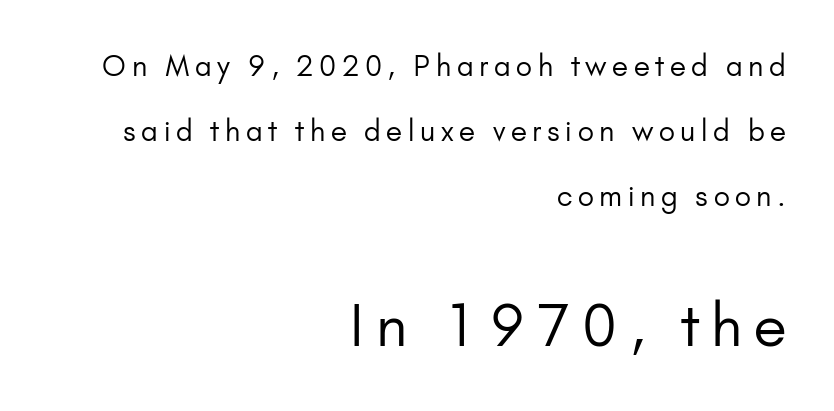
Serif or sans? Sans — the stroke terminals are bare. Decoration check: the copy has no underline. No extra ink here — the face is not bold. Vertical spacing — loose. The emphasis by scale lands on block number two, below.
